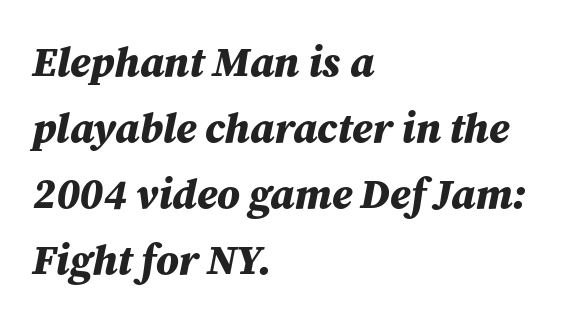
The image shows 42 px bold type, italic (leaning right); set left-aligned, normal line spacing (1.57x), normal letter spacing, not underlined; medium stroke contrast and a medium x-height.
